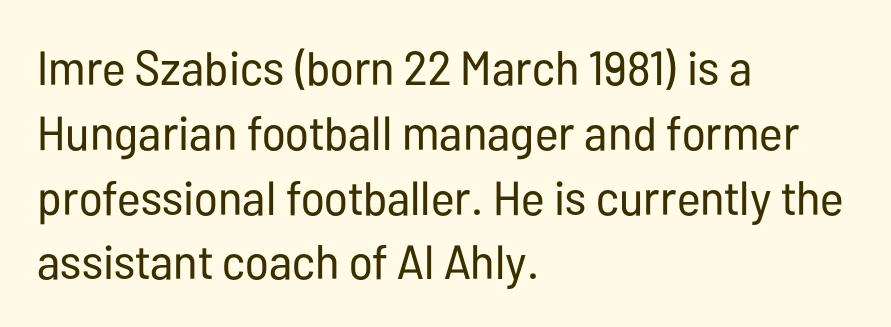
The image shows 48 px regular-weight, condensed sans-serif type, upright; set left-aligned, normal line spacing (1.35x), normal letter spacing, not underlined; low stroke contrast and a medium x-height.
